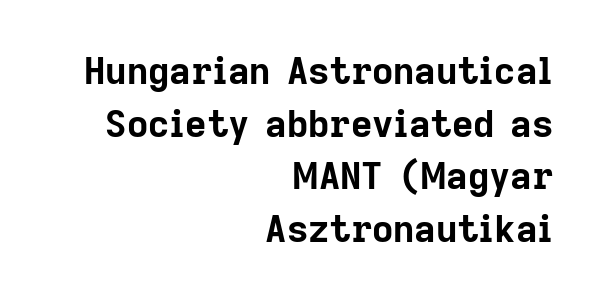
Q: Is the text bold? A: Yes.
Q: Is the text italic (slanted)? A: No, it is upright.
Q: Is the typeface a serif or a sans-serif typeface? A: Sans-serif.
Q: Is the text underlined? A: No.
Q: How is the paragraph aligned? A: Right-aligned.
Q: Is the spacing between letters normal or unusually wide? A: Normal.
Q: Is the spacing between lines tight, normal or loose? A: Normal.
Q: Width (condensed, normal, or wide)? A: Normal.
Q: Stroke contrast? A: Low.
Q: x-height? A: Medium.
Q: Monospaced? A: No.
